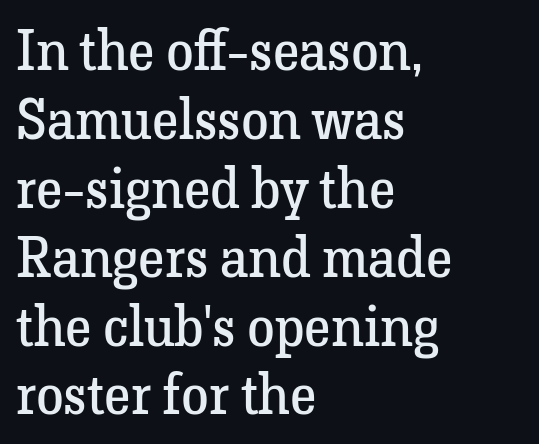
The image shows 56 px regular-weight serif type, upright; set left-aligned, line spacing 1.23x, normal letter spacing, not underlined; low stroke contrast and a medium x-height.
